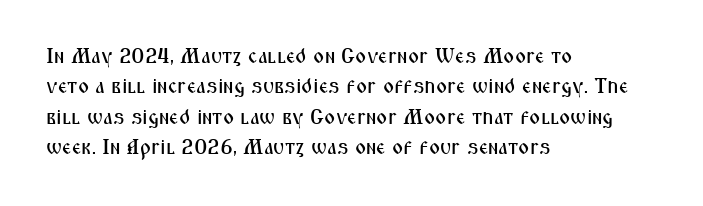
Q: Is the text italic (slanted)? A: No, it is upright.
Q: Is the text underlined? A: No.
Q: How is the paragraph aligned? A: Left-aligned.
Q: Is the spacing between letters normal or unusually wide? A: Normal.
Q: Is the spacing between lines tight, normal or loose? A: Normal.
